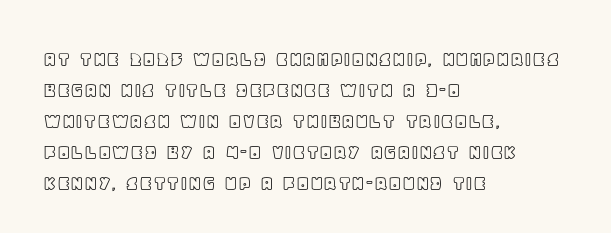
{"italic": "no", "underline": "no", "align": "left", "line_spacing": "normal", "line_spacing_ratio": 1.41, "letter_spacing": "normal", "letter_spacing_em": 0.0, "glyph_px": 22}
